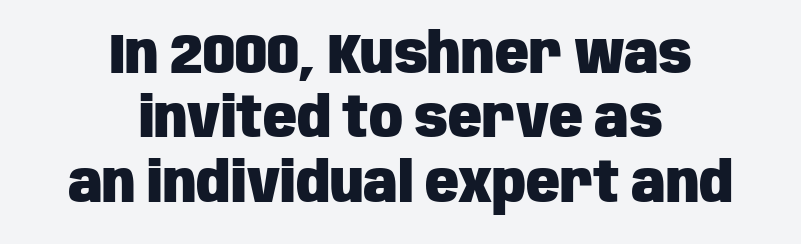
Q: Is the text bold? A: Yes.
Q: Is the text italic (slanted)? A: No, it is upright.
Q: Is the typeface a serif or a sans-serif typeface? A: Sans-serif.
Q: Is the text underlined? A: No.
Q: How is the paragraph aligned? A: Centered.
Q: Is the spacing between letters normal or unusually wide? A: Normal.
Q: Is the spacing between lines tight, normal or loose? A: Tight.
Q: Width (condensed, normal, or wide)? A: Condensed.
Q: Stroke contrast? A: Low.
Q: x-height? A: Large.
Q: Monospaced? A: No.
